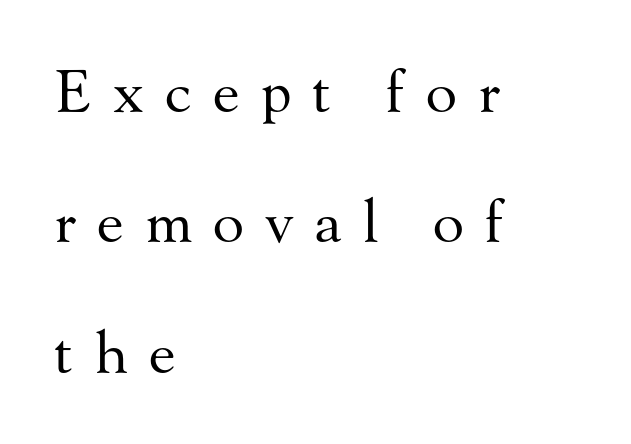
Words float on clear page, feet unadorned. The passage shown is typed in a proportional face where columns would drift. These lines are set flush left with a ragged right edge. Heft: none added — not bold. This block would shrink considerably if given ordinary leading; it's expanded now.
